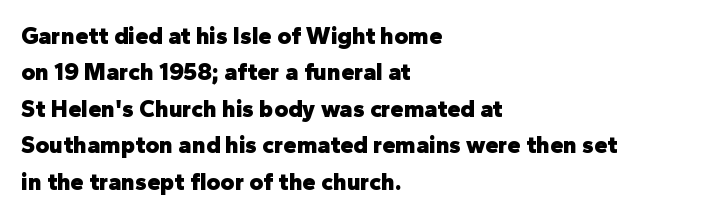
Q: Is the text bold? A: Yes.
Q: Is the text italic (slanted)? A: No, it is upright.
Q: Is the text underlined? A: No.
Q: How is the paragraph aligned? A: Left-aligned.
Q: Is the spacing between letters normal or unusually wide? A: Normal.
Q: Is the spacing between lines tight, normal or loose? A: Normal.
